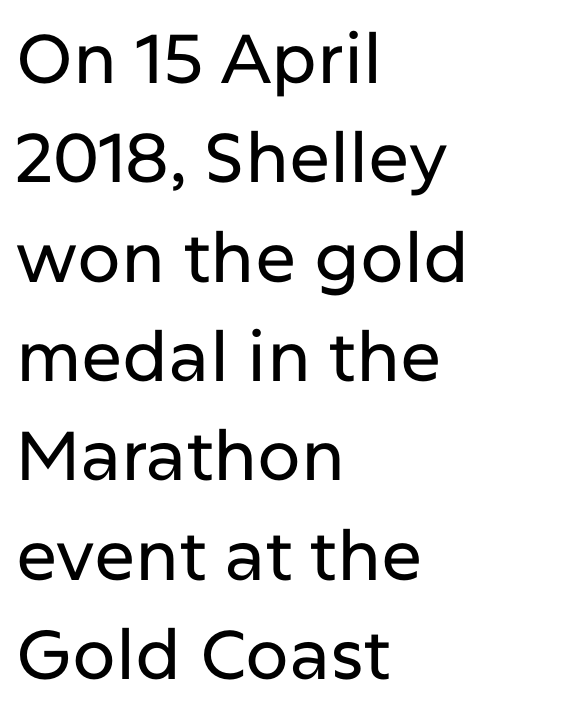
Quick note: not italic, upright. The gap between lines stays unmarked. Proportional: the letters do not fall into vertical columns. Inter-character spacing is left at the font's built-in metrics. Alignment: flush left.
